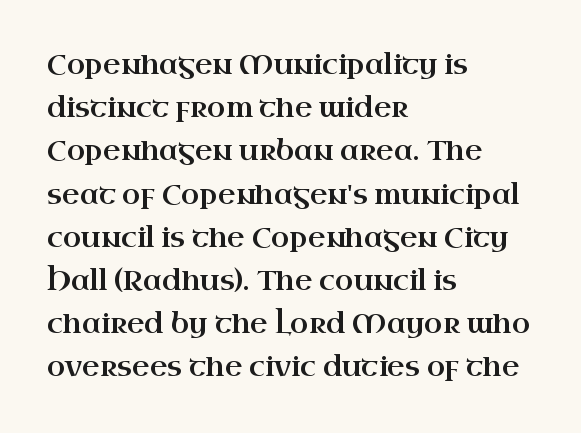
Anything drawn beneath the words? Only blank space. In terms of letterspacing, this is plain default setting. No italicization has been applied; the sample stays upright. The block of text has a typical density, with ordinary space between rows. Horizontal alignment here is leftward, the default for most running prose.
